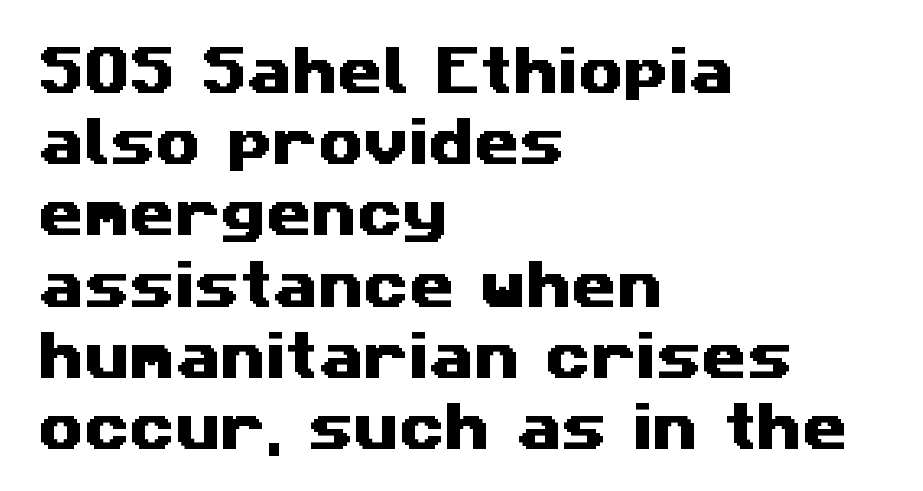
The type family on display is of the sans-serif kind. Proportional: the letters do not fall into vertical columns. The glyphs are unaccompanied by any horizontal stroke below them. The typesetter chose a ragged-right arrangement here. The space between consecutive lines is moderate. Characters follow at the spacing the type designer built in.
